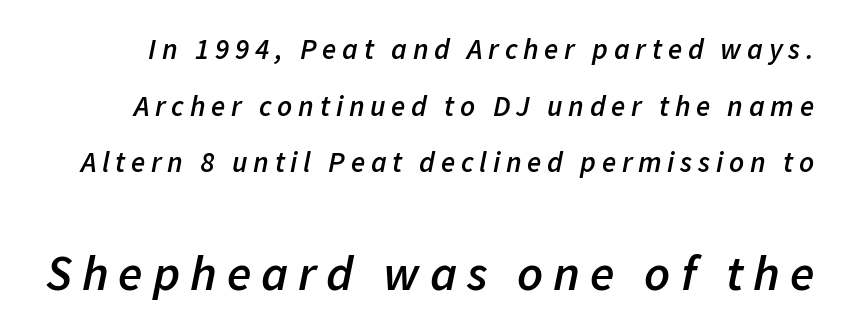
The image shows 50 px semibold type, italic (leaning right); set loose line spacing (1.95x), unusually wide letter spacing (+0.2 em), not underlined; the second (bottom) block is 1.72x larger; low stroke contrast and a medium x-height.
